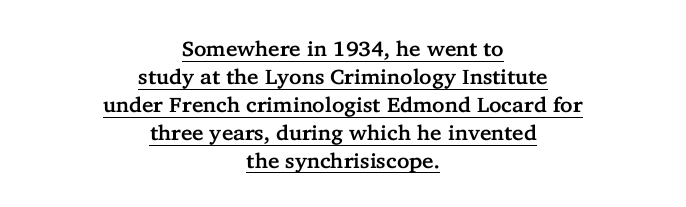
Notice how a bar underscores the lettering throughout. Caption: standard tracking, unaltered. Leading: standard. Is there any slant? The stems are plumb. The passage is arranged like a title page — every line centered.
